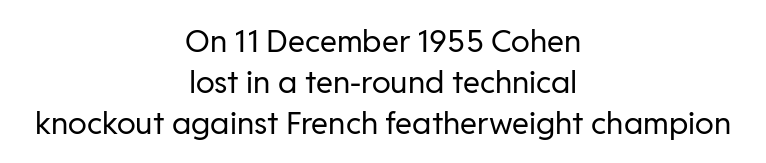
Q: Is the text bold? A: No.
Q: Is the text italic (slanted)? A: No, it is upright.
Q: Is the typeface a serif or a sans-serif typeface? A: Sans-serif.
Q: Is the text underlined? A: No.
Q: How is the paragraph aligned? A: Centered.
Q: Is the spacing between letters normal or unusually wide? A: Normal.
Q: Is the spacing between lines tight, normal or loose? A: Normal.
Q: Width (condensed, normal, or wide)? A: Normal.
Q: Stroke contrast? A: Low.
Q: x-height? A: Medium.
Q: Monospaced? A: No.
